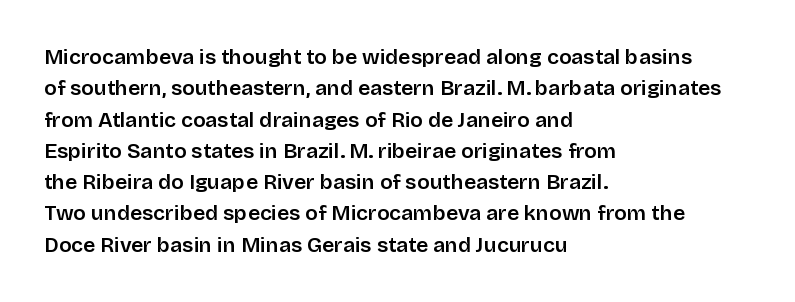
Q: Is the text bold? A: Semi-bold.
Q: Is the text italic (slanted)? A: No, it is upright.
Q: Is the text underlined? A: No.
Q: How is the paragraph aligned? A: Left-aligned.
Q: Is the spacing between letters normal or unusually wide? A: Normal.
Q: Is the spacing between lines tight, normal or loose? A: Normal.
